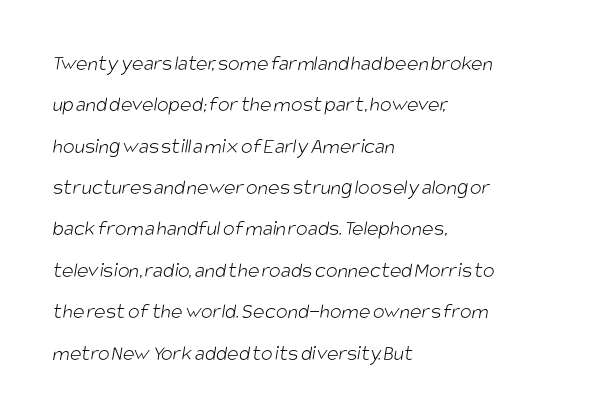
{"bold": "no", "underline": "no", "align": "left", "line_spacing_ratio": 1.88, "letter_spacing": "normal", "letter_spacing_em": 0.0, "glyph_px": 22}
